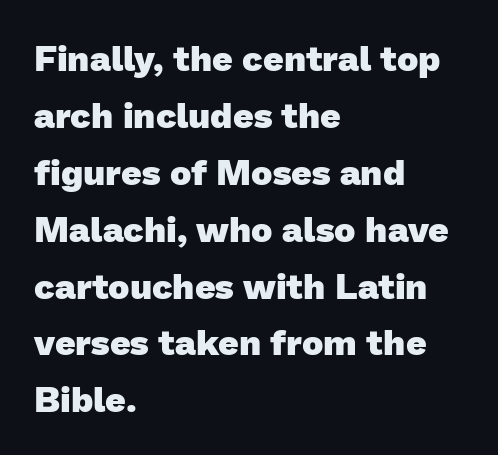
The image shows 36 px heavy sans-serif type; set left-aligned, normal line spacing (1.58x), normal letter spacing, not underlined; low stroke contrast and a medium x-height.
